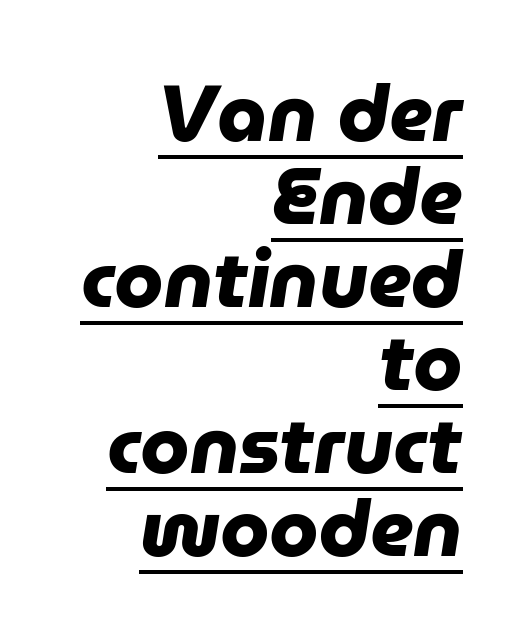
{"serif": "no", "bold": "yes", "weight": "heavy", "width": "normal", "stroke_contrast": "low", "x_height": "medium", "monospaced": "no", "underline": "yes", "align": "right", "line_spacing": "tight", "line_spacing_ratio": 1.05, "letter_spacing": "normal", "letter_spacing_em": 0.0, "glyph_px": 79}
